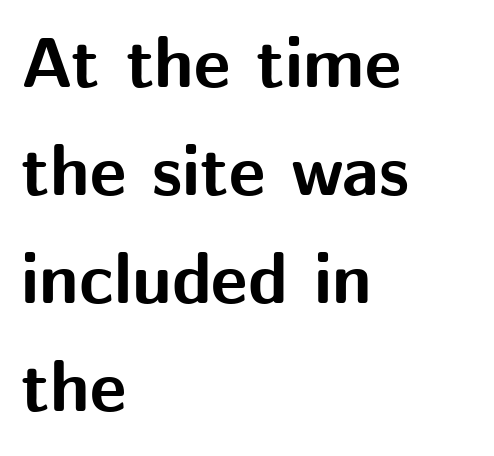
Q: Is the text bold? A: Yes.
Q: Is the text italic (slanted)? A: No, it is upright.
Q: Is the typeface a serif or a sans-serif typeface? A: Sans-serif.
Q: Is the text underlined? A: No.
Q: How is the paragraph aligned? A: Left-aligned.
Q: Is the spacing between letters normal or unusually wide? A: Normal.
Q: Is the spacing between lines tight, normal or loose? A: Normal.
Q: Width (condensed, normal, or wide)? A: Normal.
Q: Stroke contrast? A: Medium.
Q: x-height? A: Medium.
Q: Monospaced? A: No.
